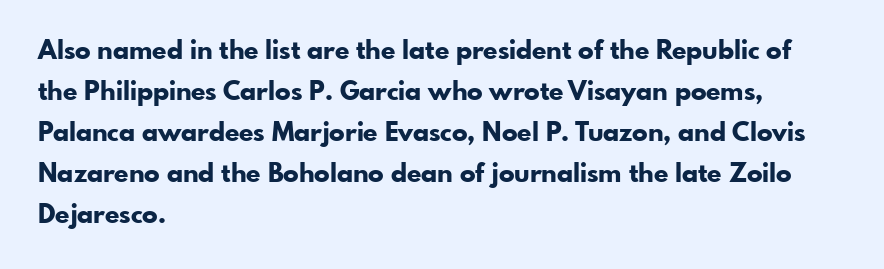
{"italic": "no", "bold": "yes", "underline": "no", "align": "left", "line_spacing": "normal", "line_spacing_ratio": 1.58, "letter_spacing": "normal", "letter_spacing_em": 0.0, "glyph_px": 26}
